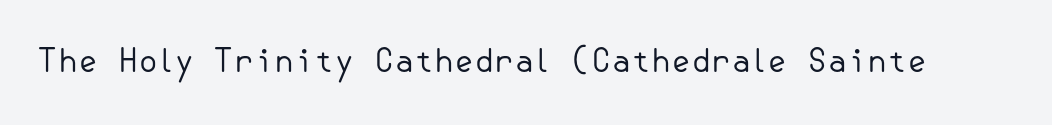
Q: Is the text bold? A: No.
Q: Is the text italic (slanted)? A: No, it is upright.
Q: Is the typeface a serif or a sans-serif typeface? A: Sans-serif.
Q: Is the text underlined? A: No.
Q: Is the spacing between letters normal or unusually wide? A: Normal.
Q: Width (condensed, normal, or wide)? A: Normal.
Q: Stroke contrast? A: Low.
Q: x-height? A: Small.
